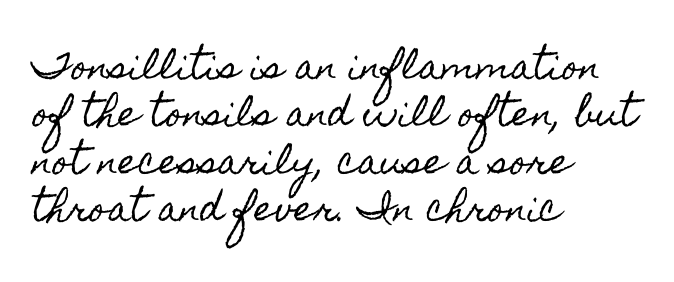
The image shows 34 px condensed type; set left-aligned, normal line spacing (1.39x), normal letter spacing, not underlined; a small x-height.
